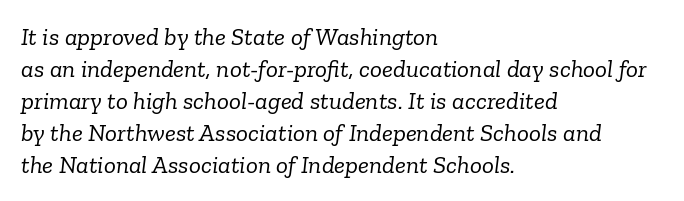
The image shows 25 px text type, italic (leaning right); set left-aligned, normal line spacing (1.28x), normal letter spacing, not underlined.
